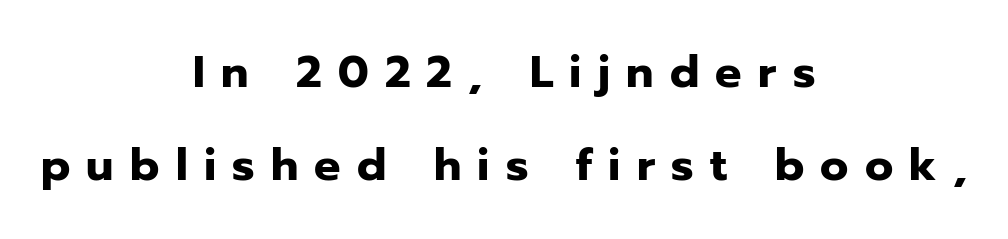
{"serif": "no", "italic": "no", "bold": "yes", "weight": "heavy", "width": "normal", "stroke_contrast": "low", "x_height": "medium", "monospaced": "no", "underline": "no", "align": "center", "line_spacing": "loose", "line_spacing_ratio": 2.12, "letter_spacing": "wide", "letter_spacing_em": 0.37, "glyph_px": 44}
